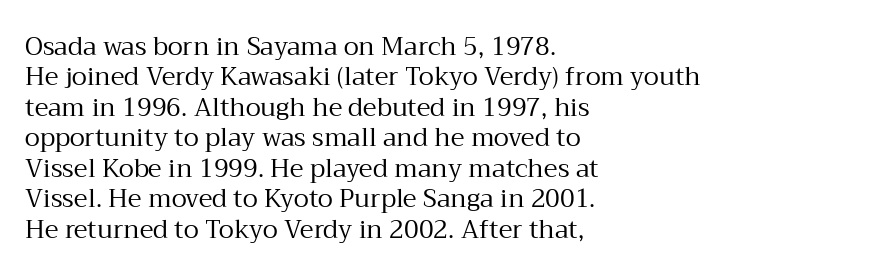
The image shows 25 px text type, upright; set left-aligned, line spacing 1.22x, normal letter spacing, not underlined.
